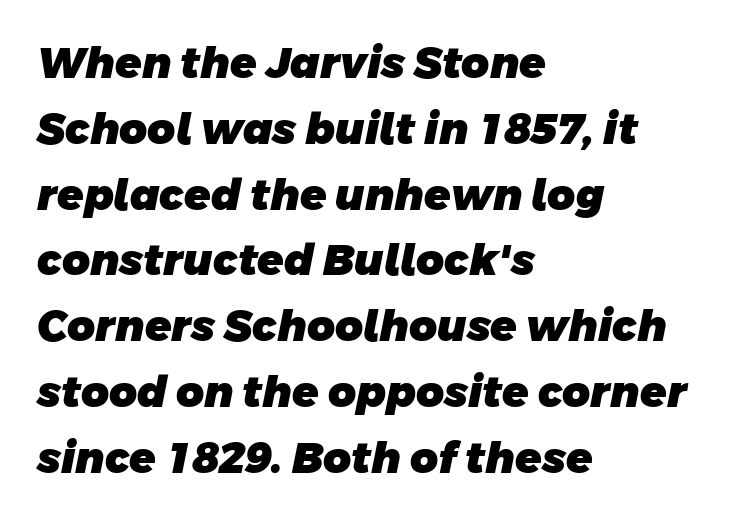
Observe the absence of serifs on each vertical stroke in this sample. This block has exactly the height ordinary leading produces. The face used here is proportionally spaced, like ordinary book or web type. Underlining? Definitely not there.
